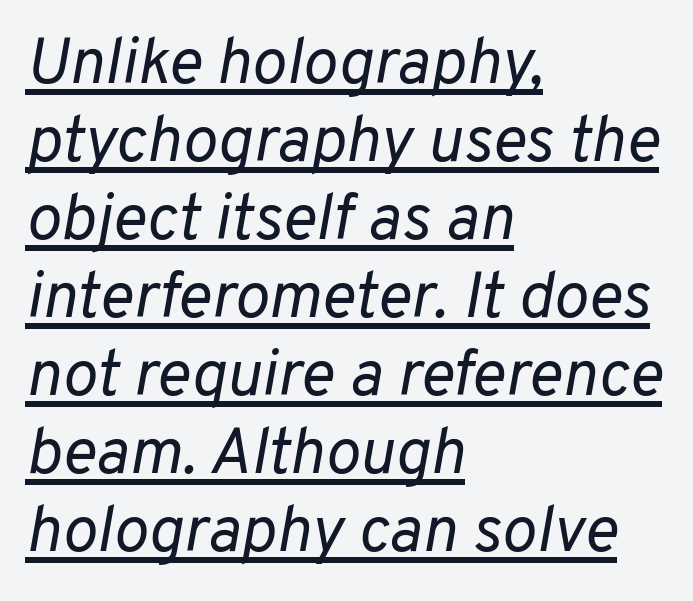
Q: Is the text bold? A: No.
Q: Is the text italic (slanted)? A: Yes, it leans right by about 10 degrees.
Q: Is the text underlined? A: Yes.
Q: How is the paragraph aligned? A: Left-aligned.
Q: Is the spacing between letters normal or unusually wide? A: Normal.
Q: Width (condensed, normal, or wide)? A: Normal.
Q: Stroke contrast? A: Low.
Q: x-height? A: Medium.
Q: Monospaced? A: No.
